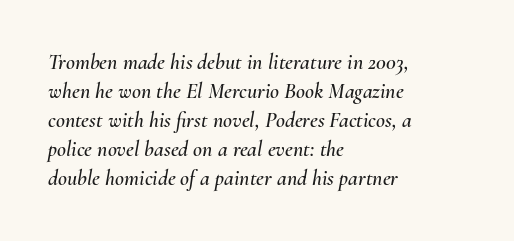
Q: Is the text italic (slanted)? A: Yes, it leans right by about 10 degrees.
Q: Is the text underlined? A: No.
Q: How is the paragraph aligned? A: Left-aligned.
Q: Is the spacing between letters normal or unusually wide? A: Normal.
Q: Is the spacing between lines tight, normal or loose? A: Normal.
